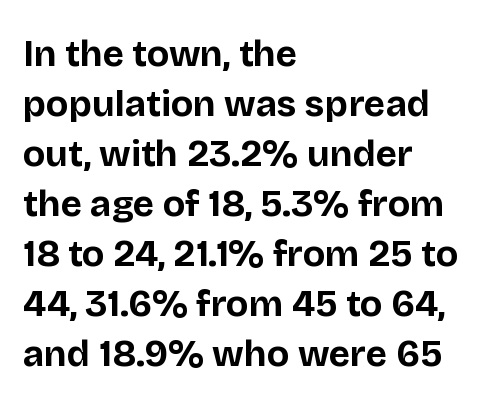
Q: Is the text bold? A: Yes.
Q: Is the text italic (slanted)? A: No, it is upright.
Q: Is the typeface a serif or a sans-serif typeface? A: Sans-serif.
Q: Is the text underlined? A: No.
Q: How is the paragraph aligned? A: Left-aligned.
Q: Is the spacing between letters normal or unusually wide? A: Normal.
Q: Is the spacing between lines tight, normal or loose? A: Normal.
Q: Width (condensed, normal, or wide)? A: Normal.
Q: Stroke contrast? A: Low.
Q: x-height? A: Large.
Q: Monospaced? A: No.
